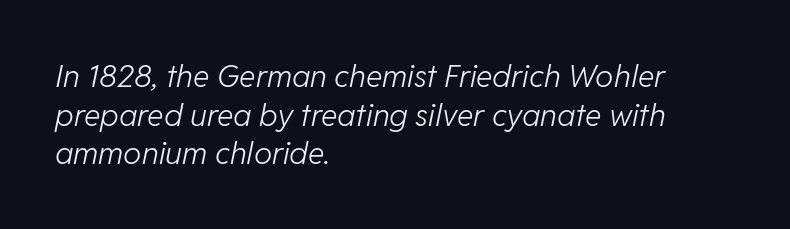
{"italic": "yes", "lean": "right", "slant_degrees": 11, "bold": "no", "weight": "light", "width": "normal", "stroke_contrast": "low", "x_height": "medium", "monospaced": "no", "underline": "no", "align": "left", "line_spacing": "normal", "line_spacing_ratio": 1.25, "letter_spacing": "normal", "letter_spacing_em": 0.0, "glyph_px": 31}
